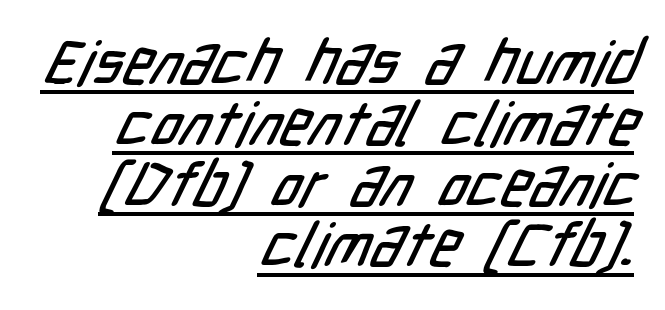
These lines are rendered in a variable-pitch font. Somebody hit Ctrl+U on this one — the words are underlined. Horizontal alignment here is rightward, an uncommon choice for prose. This is sans-serif lettering, the kind often seen on screens and signage. Words appear dense and cohesive because spacing is normal. Honestly, the rows look squashed on top of each other.
